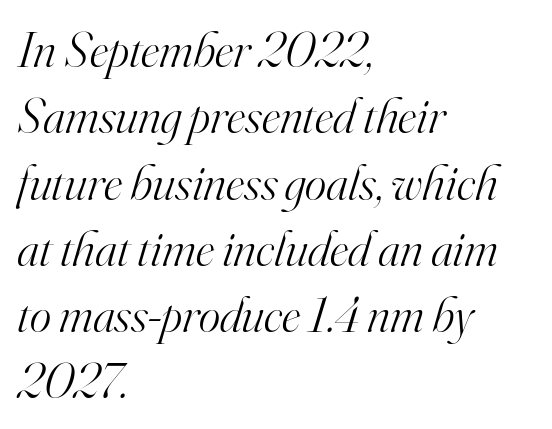
Q: Is the text bold? A: No.
Q: Is the text italic (slanted)? A: Yes, it leans right by about 16 degrees.
Q: Is the typeface a serif or a sans-serif typeface? A: Serif.
Q: Is the text underlined? A: No.
Q: How is the paragraph aligned? A: Left-aligned.
Q: Is the spacing between letters normal or unusually wide? A: Normal.
Q: Is the spacing between lines tight, normal or loose? A: Normal.
Q: Width (condensed, normal, or wide)? A: Normal.
Q: Stroke contrast? A: High.
Q: x-height? A: Small.
Q: Monospaced? A: No.
